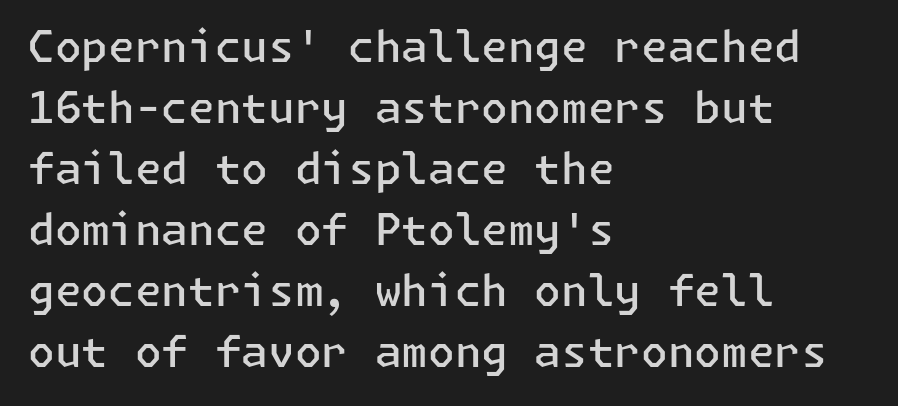
The image shows 43 px semibold sans-serif type, upright; set left-aligned, normal line spacing (1.42x), normal letter spacing, not underlined; low stroke contrast and a medium x-height.
